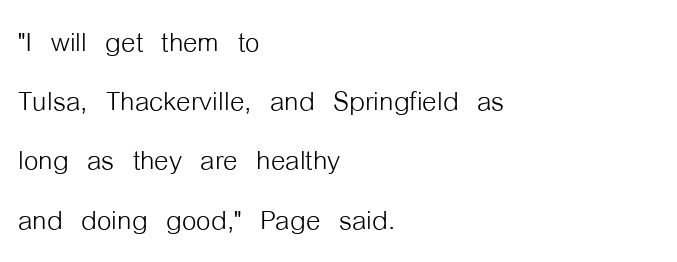
This rendering employs a face without finishing strokes, i.e., a sans-serif. Visually the block forms a straight wall on the left and a jagged coastline on the right. Ink coverage per letter is moderate at most. The lines sit at an ordinary, default distance from one another.
